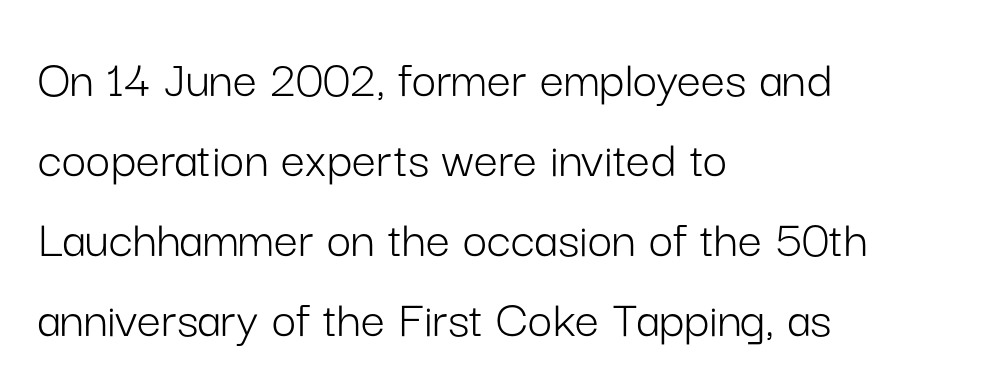
Q: Is the text bold? A: No.
Q: Is the text italic (slanted)? A: No, it is upright.
Q: Is the typeface a serif or a sans-serif typeface? A: Sans-serif.
Q: Is the text underlined? A: No.
Q: How is the paragraph aligned? A: Left-aligned.
Q: Is the spacing between letters normal or unusually wide? A: Normal.
Q: Is the spacing between lines tight, normal or loose? A: Normal.
Q: Width (condensed, normal, or wide)? A: Normal.
Q: Stroke contrast? A: Low.
Q: x-height? A: Medium.
Q: Monospaced? A: No.
